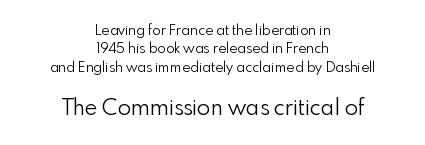
Regarding leading, the lines here are spaced in the standard way. Does the bottom block carry the larger type? Yes, it does. This is the regular roman posture of the typeface. This rendering uses center alignment, leaving both contours irregular but symmetric.
